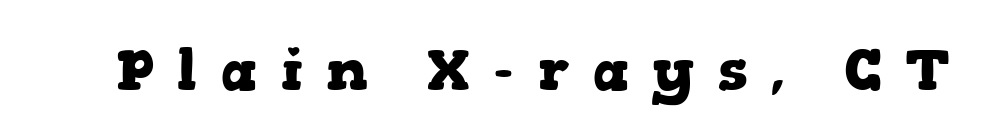
The font family rendered here belongs to the serif group. The space beneath each line is pristine and unruled. The letters advance in unequal steps, a hallmark of proportional type. Caption: expanded tracking, letters set apart.
